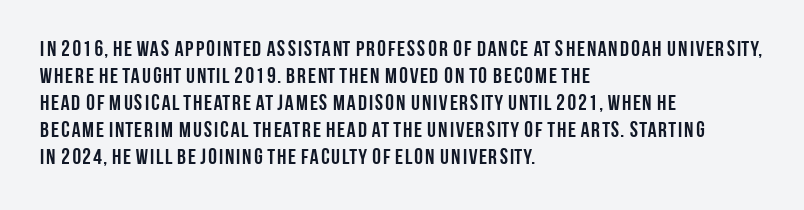
The setting favours the left margin, as ordinary paragraphs usually do. The strip under each line holds only bare page. Every letter is thick-stroked: bold, no question. In terms of posture, this sample is upright. Is the letter spacing exaggerated? No — it looks like the ordinary default.
